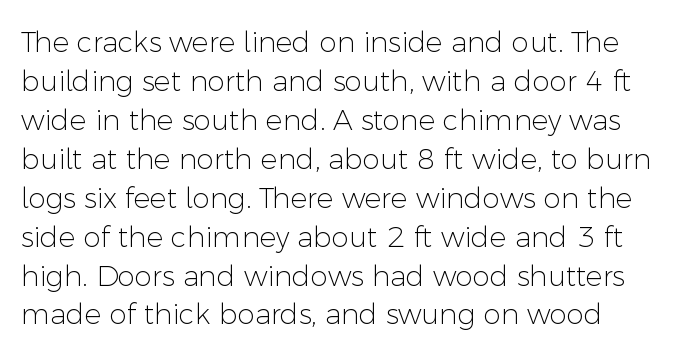
Q: Is the text bold? A: No.
Q: Is the text italic (slanted)? A: No, it is upright.
Q: Is the typeface a serif or a sans-serif typeface? A: Sans-serif.
Q: Is the text underlined? A: No.
Q: Is the spacing between letters normal or unusually wide? A: Normal.
Q: Is the spacing between lines tight, normal or loose? A: Normal.
Q: Width (condensed, normal, or wide)? A: Normal.
Q: Stroke contrast? A: Low.
Q: x-height? A: Medium.
Q: Monospaced? A: No.
